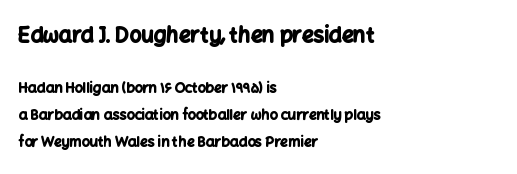
{"italic": "no", "bold": "yes", "underline": "no", "align": "left", "line_spacing": "loose", "line_spacing_ratio": 1.95, "letter_spacing": "normal", "letter_spacing_em": 0.0, "larger_block": "first", "size_ratio": 1.5, "glyph_px": 21}
